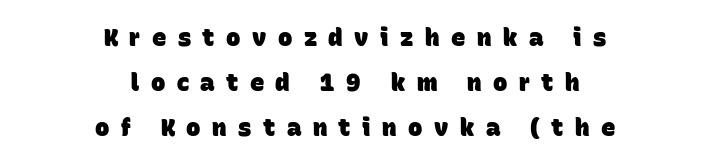
Q: Is the text bold? A: Yes.
Q: Is the text underlined? A: No.
Q: How is the paragraph aligned? A: Centered.
Q: Is the spacing between letters normal or unusually wide? A: Unusually wide.
